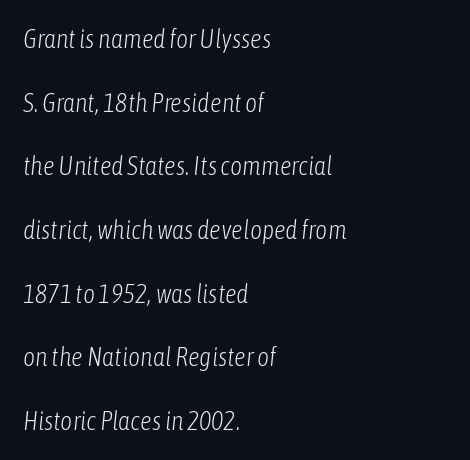
Q: Is the text bold? A: No.
Q: Is the text italic (slanted)? A: Yes, it leans right by about 6 degrees.
Q: Is the text underlined? A: No.
Q: How is the paragraph aligned? A: Left-aligned.
Q: Is the spacing between letters normal or unusually wide? A: Normal.
Q: Is the spacing between lines tight, normal or loose? A: Loose.
